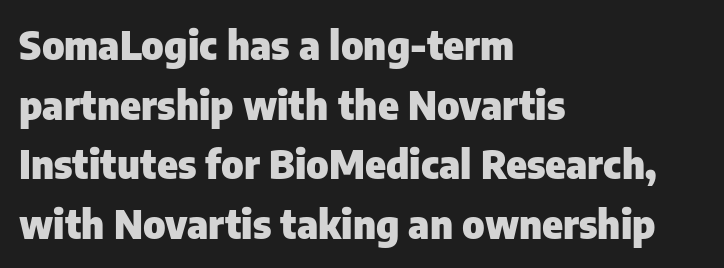
Q: Is the text bold? A: Yes.
Q: Is the text italic (slanted)? A: No, it is upright.
Q: Is the typeface a serif or a sans-serif typeface? A: Sans-serif.
Q: Is the text underlined? A: No.
Q: How is the paragraph aligned? A: Left-aligned.
Q: Is the spacing between letters normal or unusually wide? A: Normal.
Q: Is the spacing between lines tight, normal or loose? A: Normal.
Q: Width (condensed, normal, or wide)? A: Normal.
Q: Stroke contrast? A: Low.
Q: x-height? A: Medium.
Q: Monospaced? A: No.
